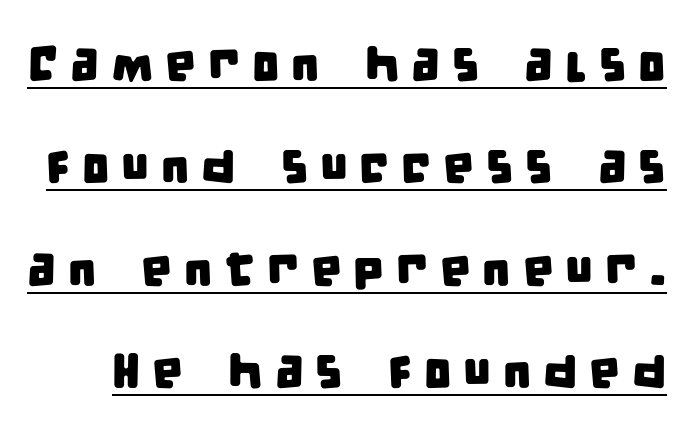
Think of a printed novel: that variable character pitch is what you see here. Vertically, the passage feels expansive, rows floating well apart. The letterforms stand isolated, each surrounded by extra space. The passage shown is typeset with a sans-serif family. Beneath each row of characters lies a ruled line.
